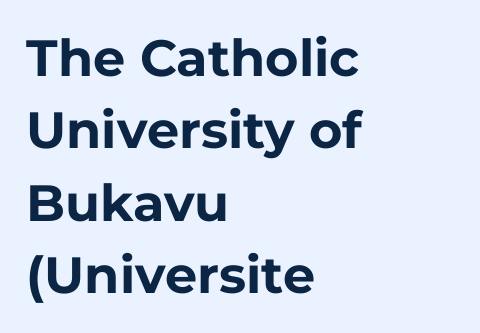
{"serif": "no", "italic": "no", "bold": "yes", "weight": "bold", "width": "normal", "stroke_contrast": "low", "x_height": "medium", "monospaced": "no", "underline": "no", "align": "left", "line_spacing": "normal", "line_spacing_ratio": 1.42, "letter_spacing": "normal", "letter_spacing_em": 0.0, "glyph_px": 51}
